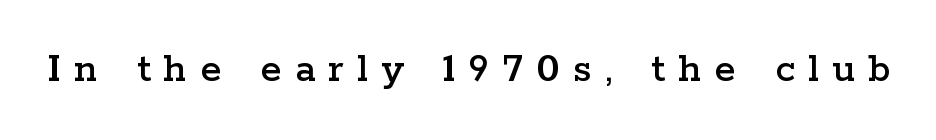
{"serif": "yes", "italic": "no", "width": "wide", "stroke_contrast": "low", "x_height": "medium", "monospaced": "no", "underline": "no", "letter_spacing": "wide", "letter_spacing_em": 0.31, "glyph_px": 43}
